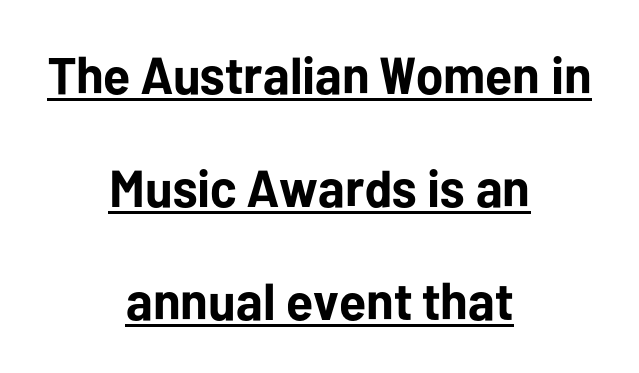
Q: Is the text bold? A: Yes.
Q: Is the text italic (slanted)? A: No, it is upright.
Q: Is the typeface a serif or a sans-serif typeface? A: Sans-serif.
Q: Is the text underlined? A: Yes.
Q: How is the paragraph aligned? A: Centered.
Q: Is the spacing between letters normal or unusually wide? A: Normal.
Q: Is the spacing between lines tight, normal or loose? A: Loose.
Q: Width (condensed, normal, or wide)? A: Normal.
Q: Stroke contrast? A: Low.
Q: x-height? A: Medium.
Q: Monospaced? A: No.
